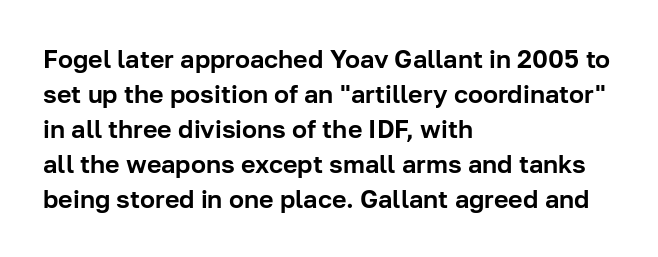
The image shows 25 px text type, upright; set left-aligned, normal line spacing (1.4x), normal letter spacing, not underlined.
